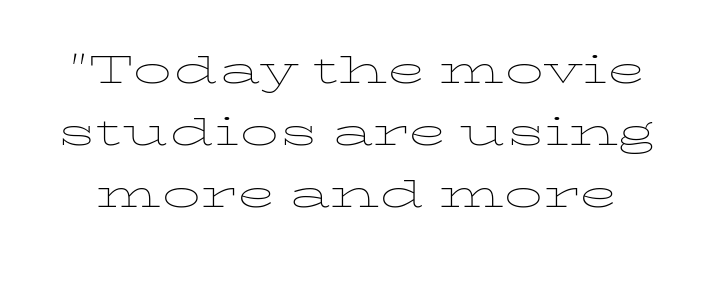
Q: Is the text bold? A: No.
Q: Is the text italic (slanted)? A: No, it is upright.
Q: Is the text underlined? A: No.
Q: Is the spacing between letters normal or unusually wide? A: Normal.
Q: Width (condensed, normal, or wide)? A: Wide.
Q: Stroke contrast? A: Low.
Q: x-height? A: Medium.
Q: Monospaced? A: No.
